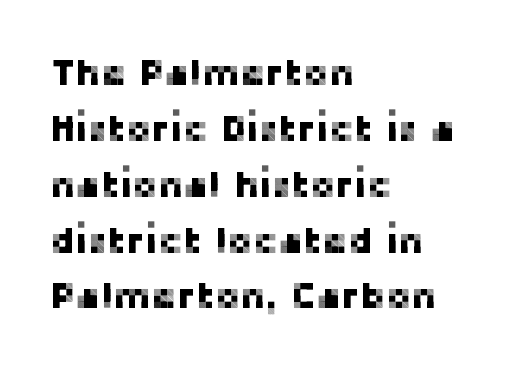
Q: Is the text italic (slanted)? A: No, it is upright.
Q: Is the typeface a serif or a sans-serif typeface? A: Sans-serif.
Q: Is the text underlined? A: No.
Q: How is the paragraph aligned? A: Left-aligned.
Q: Is the spacing between letters normal or unusually wide? A: Normal.
Q: Is the spacing between lines tight, normal or loose? A: Normal.
Q: Width (condensed, normal, or wide)? A: Normal.
Q: Stroke contrast? A: Low.
Q: x-height? A: Medium.
Q: Monospaced? A: No.
